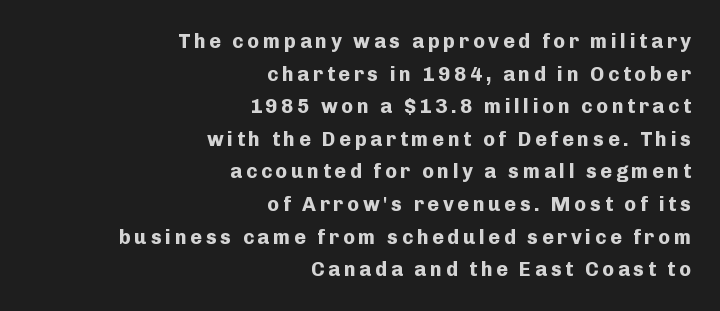
{"italic": "no", "bold": "yes", "underline": "no", "align": "right", "line_spacing": "normal", "line_spacing_ratio": 1.63, "glyph_px": 20}
